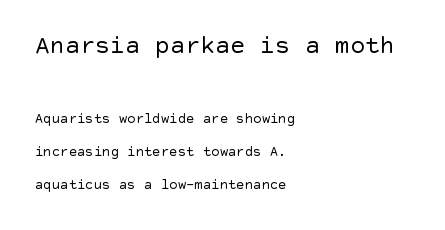
The image shows 25 px text type, upright; set left-aligned, loose line spacing (2.34x), normal letter spacing, not underlined; the first (top) block is 1.79x larger.
